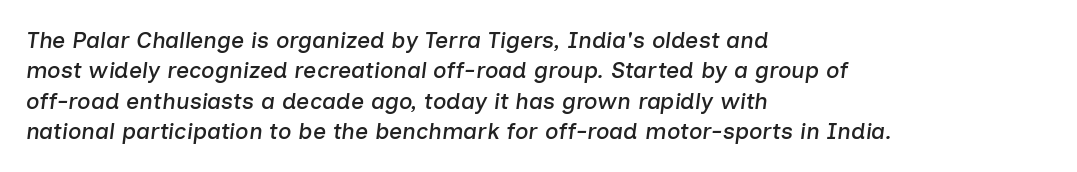
How would I describe the line gaps? Plain and ordinary. Rendered with sloped, italic letterforms. Words appear dense and cohesive because spacing is normal. Leftover space on each line is placed entirely after the last word. This rendering features lettering with no underline.
